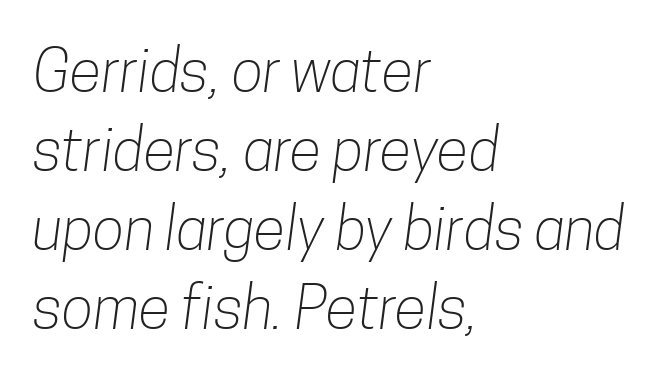
The image shows 59 px light, condensed sans-serif type; set left-aligned, normal line spacing (1.34x), normal letter spacing, not underlined; low stroke contrast and a medium x-height.
